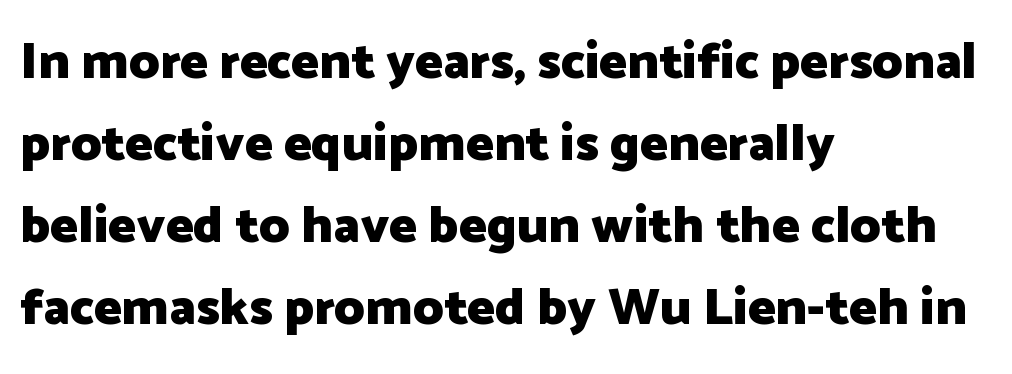
Q: Is the text bold? A: Yes.
Q: Is the text italic (slanted)? A: No, it is upright.
Q: Is the typeface a serif or a sans-serif typeface? A: Sans-serif.
Q: Is the text underlined? A: No.
Q: How is the paragraph aligned? A: Left-aligned.
Q: Is the spacing between letters normal or unusually wide? A: Normal.
Q: Is the spacing between lines tight, normal or loose? A: Normal.
Q: Width (condensed, normal, or wide)? A: Normal.
Q: Stroke contrast? A: Low.
Q: x-height? A: Medium.
Q: Monospaced? A: No.
